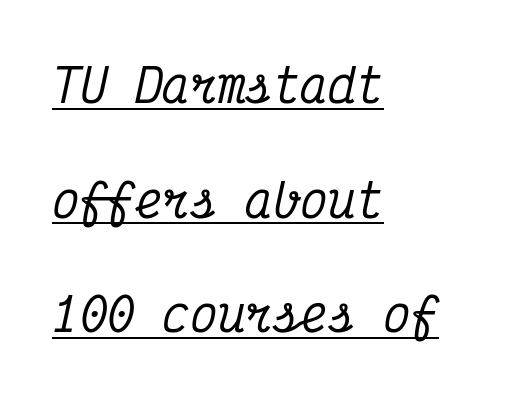
{"serif": "yes", "italic": "yes", "lean": "right", "slant_degrees": 12, "width": "condensed", "stroke_contrast": "medium", "x_height": "medium", "monospaced": "yes", "underline": "yes", "align": "left", "line_spacing": "loose", "line_spacing_ratio": 2.49, "letter_spacing": "normal", "letter_spacing_em": 0.0, "glyph_px": 46}
